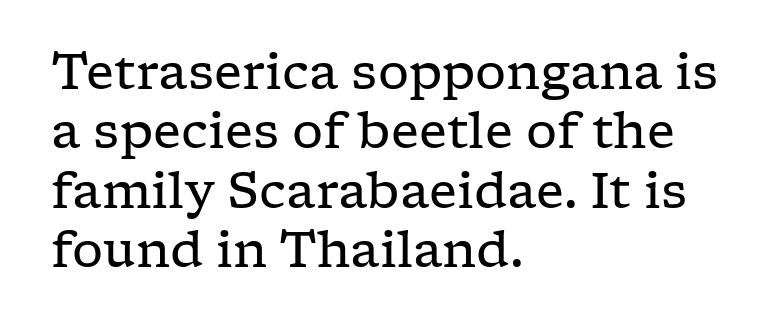
The image shows 49 px regular-weight, wide serif type, upright; set left-aligned, line spacing 1.21x, normal letter spacing, not underlined; low stroke contrast and a medium x-height.
